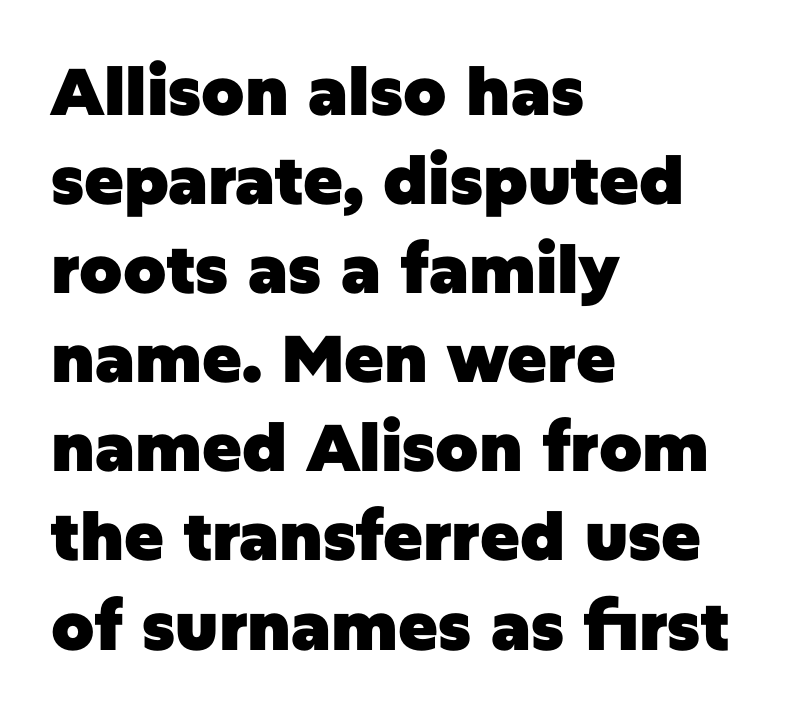
Nope, not italic — everything's standing straight. Notice how descenders clear the ascenders below comfortably — that's standard leading. A full-strength bold gives these letters their thick strokes. The words here are not underlined.
